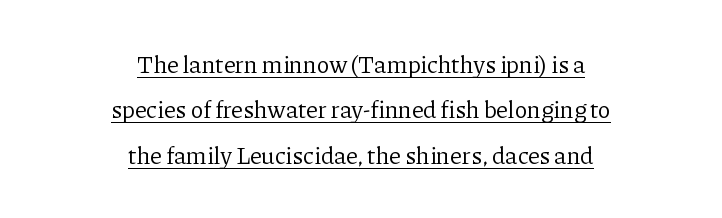
Q: Is the text bold? A: No.
Q: Is the text italic (slanted)? A: No, it is upright.
Q: Is the text underlined? A: Yes.
Q: How is the paragraph aligned? A: Centered.
Q: Is the spacing between letters normal or unusually wide? A: Normal.
